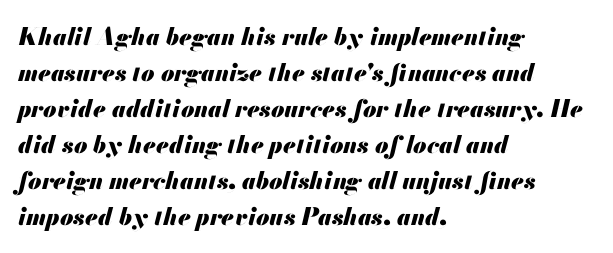
Q: Is the text bold? A: Yes.
Q: Is the text italic (slanted)? A: Yes, it leans right by about 13 degrees.
Q: Is the text underlined? A: No.
Q: How is the paragraph aligned? A: Left-aligned.
Q: Is the spacing between letters normal or unusually wide? A: Normal.
Q: Is the spacing between lines tight, normal or loose? A: Normal.
